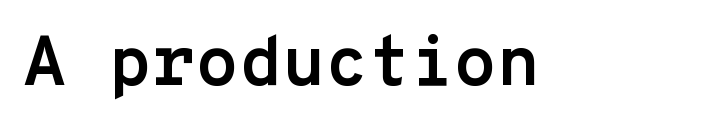
A sans-serif font was chosen for this passage. Is there any slant? The stems are plumb. A full-strength bold gives these letters their thick strokes. Words appear dense and cohesive because spacing is normal. The passage shown is typed in a monospace face where columns stay perfectly aligned.
